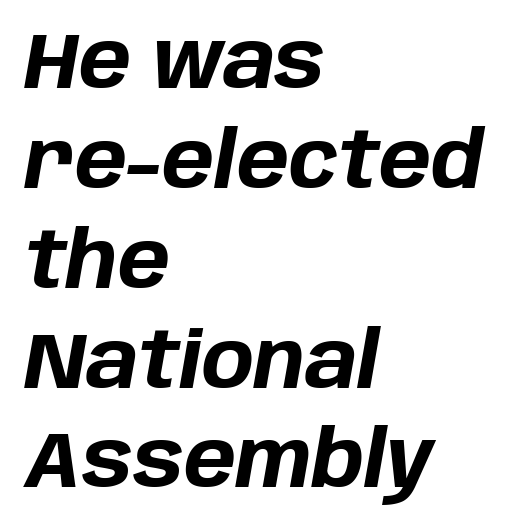
The image shows 78 px bold type, italic (leaning right); set left-aligned, normal line spacing (1.28x), normal letter spacing, not underlined; low stroke contrast and a large x-height.
